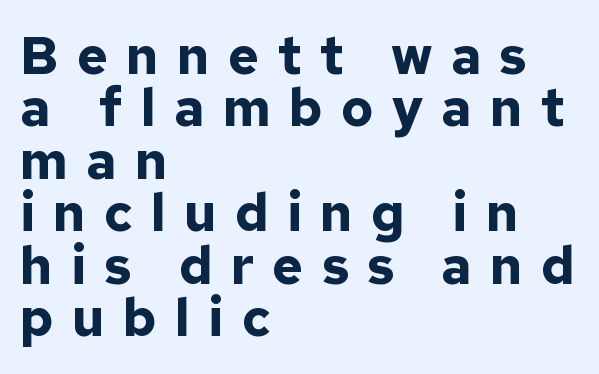
{"serif": "no", "italic": "no", "bold": "yes", "weight": "bold", "width": "normal", "stroke_contrast": "low", "x_height": "medium", "monospaced": "no", "underline": "no", "align": "left", "line_spacing": "tight", "line_spacing_ratio": 0.99, "letter_spacing": "wide", "letter_spacing_em": 0.34, "glyph_px": 53}
